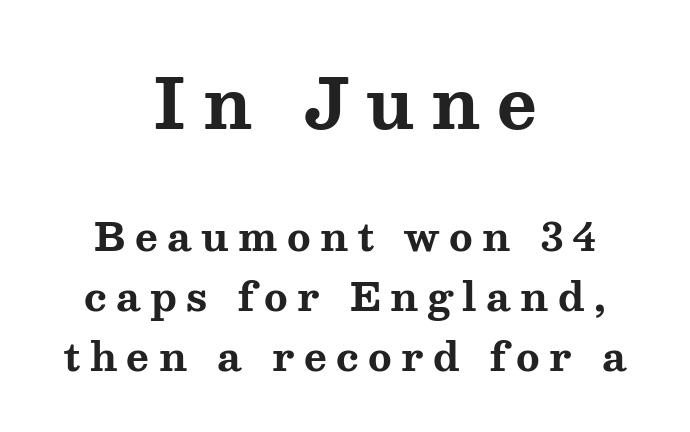
{"serif": "yes", "italic": "no", "bold": "yes", "weight": "bold", "width": "wide", "stroke_contrast": "medium", "x_height": "medium", "monospaced": "no", "underline": "no", "align": "center", "line_spacing": "normal", "line_spacing_ratio": 1.53, "letter_spacing": "wide", "letter_spacing_em": 0.24, "larger_block": "first", "size_ratio": 1.74, "glyph_px": 68}
